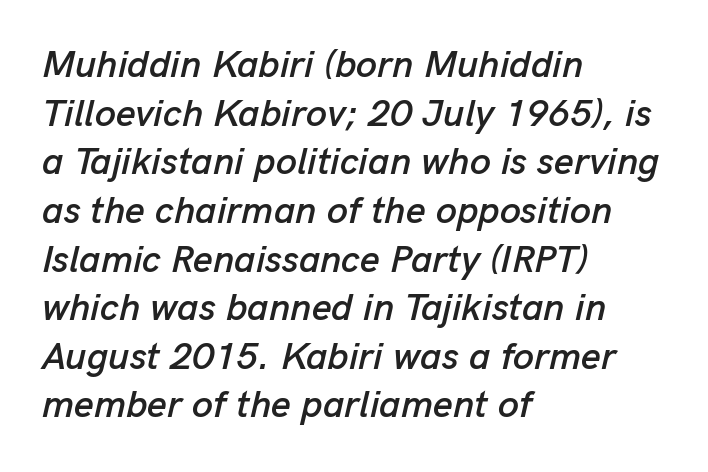
Where is the straight margin? On the left. Each letter keeps its own natural width here, so spacing adapts to shape. Underline: absent. One glance says typical: line gaps are just what's usual. Observe the ordinary spacing: letters are neighbours, not strangers. Yep, that's italic — everything's leaning.
